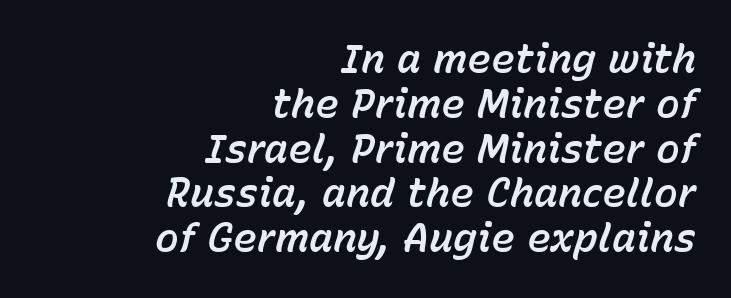
{"italic": "yes", "lean": "right", "slant_degrees": 15, "width": "normal", "stroke_contrast": "low", "x_height": "medium", "monospaced": "no", "underline": "no", "align": "right", "line_spacing": "tight", "line_spacing_ratio": 1.12, "letter_spacing": "normal", "letter_spacing_em": 0.0, "glyph_px": 40}
